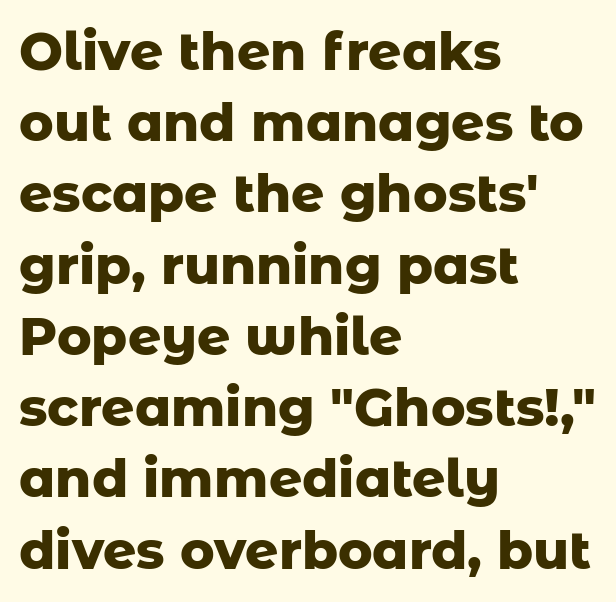
Think of a printed novel: that variable character pitch is what you see here. Short note: letters normally spaced. Decoration check: the copy has no underline. Each glyph is drawn with heavy, bold strokes. If you drew a ruler down the left edge, every line would touch it.
